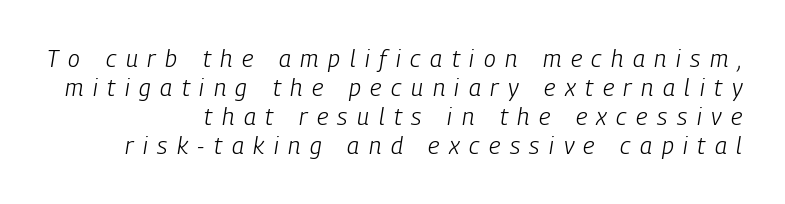
The image shows 24 px text type, italic (leaning right); set right-aligned, line spacing 1.21x, unusually wide letter spacing (+0.4 em), not underlined.
